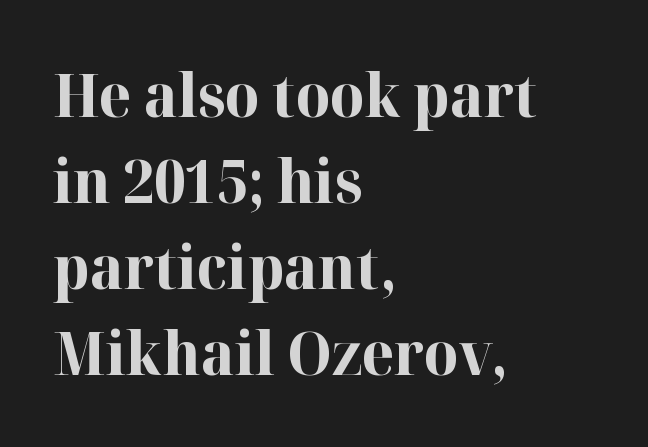
The image shows 59 px bold serif type, upright; set left-aligned, normal line spacing (1.46x), normal letter spacing, not underlined; high stroke contrast and a medium x-height.
